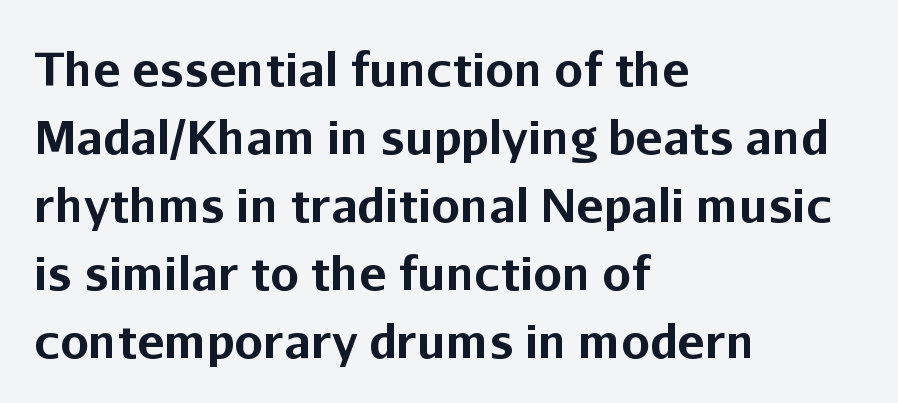
The image shows 46 px bold sans-serif type, upright; set left-aligned, normal line spacing (1.48x), normal letter spacing, not underlined; low stroke contrast and a medium x-height.
